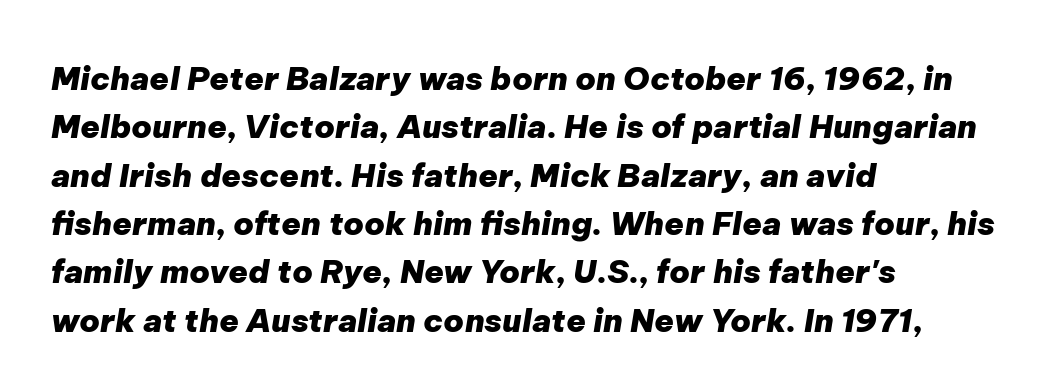
The image shows 32 px heavy type, italic (leaning right); set left-aligned, normal line spacing (1.51x), normal letter spacing, not underlined; low stroke contrast and a medium x-height.
